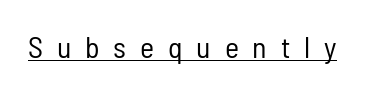
{"serif": "no", "italic": "no", "bold": "no", "weight": "regular", "width": "condensed", "stroke_contrast": "low", "x_height": "medium", "monospaced": "no", "underline": "yes", "letter_spacing": "wide", "letter_spacing_em": 0.46, "glyph_px": 30}
